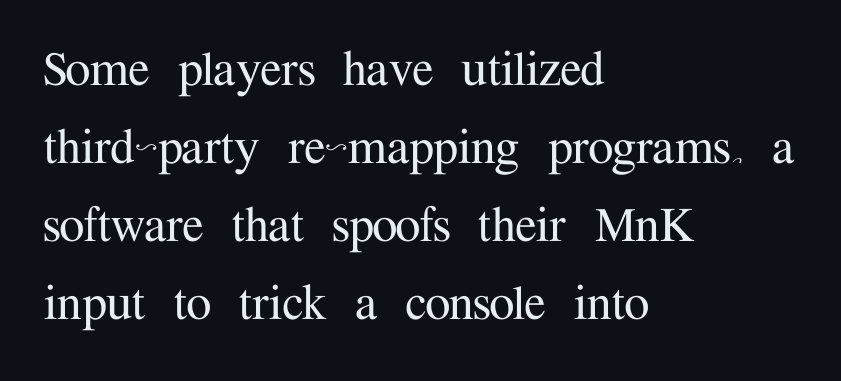
{"serif": "yes", "italic": "no", "width": "normal", "stroke_contrast": "medium", "x_height": "medium", "monospaced": "no", "underline": "no", "align": "left", "line_spacing": "normal", "line_spacing_ratio": 1.37, "letter_spacing": "normal", "letter_spacing_em": 0.0, "glyph_px": 57}
